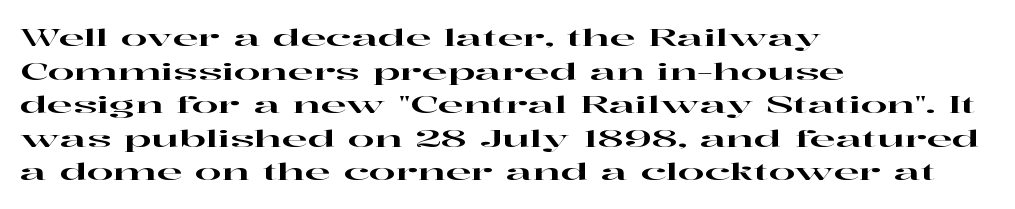
{"italic": "no", "underline": "no", "align": "left", "line_spacing": "normal", "line_spacing_ratio": 1.4, "letter_spacing": "normal", "letter_spacing_em": 0.0, "glyph_px": 24}
